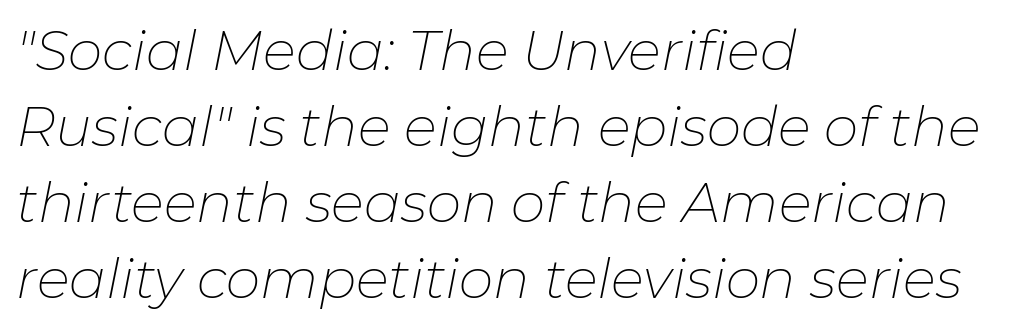
The image shows 55 px thin type, italic (leaning right); set left-aligned, normal line spacing (1.38x), normal letter spacing, not underlined; low stroke contrast and a medium x-height.
